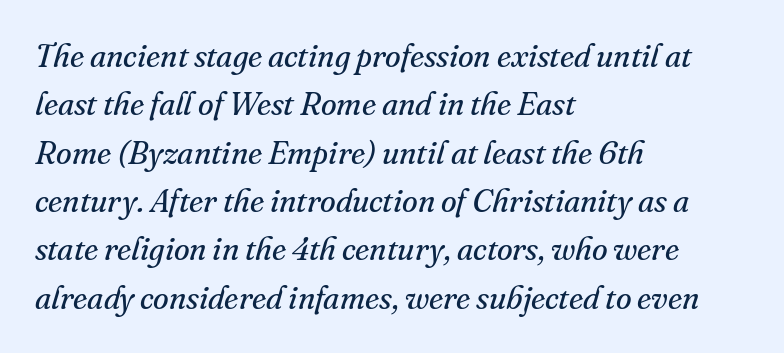
{"serif": "yes", "italic": "yes", "lean": "right", "slant_degrees": 16, "bold": "no", "weight": "regular", "width": "normal", "stroke_contrast": "medium", "x_height": "small", "monospaced": "no", "underline": "no", "align": "left", "line_spacing": "normal", "line_spacing_ratio": 1.51, "letter_spacing": "normal", "letter_spacing_em": 0.0, "glyph_px": 32}
